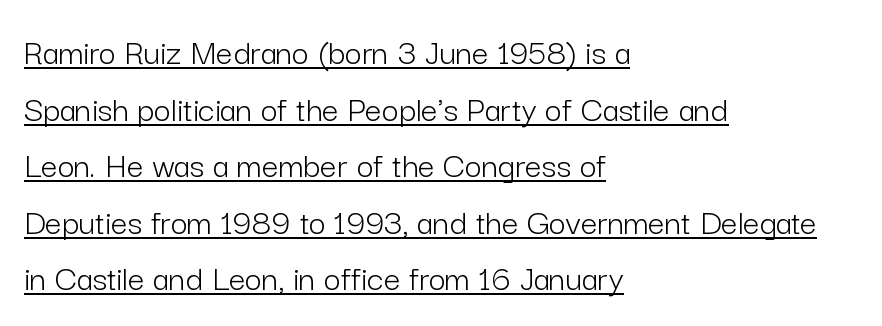
Stroke mass is kept to a normal reading level or below. You could not count columns in this text — the font is proportionally spaced. Are there feet on the stems? There aren't — it's a sans. There is no visible air inserted between adjacent glyphs.
